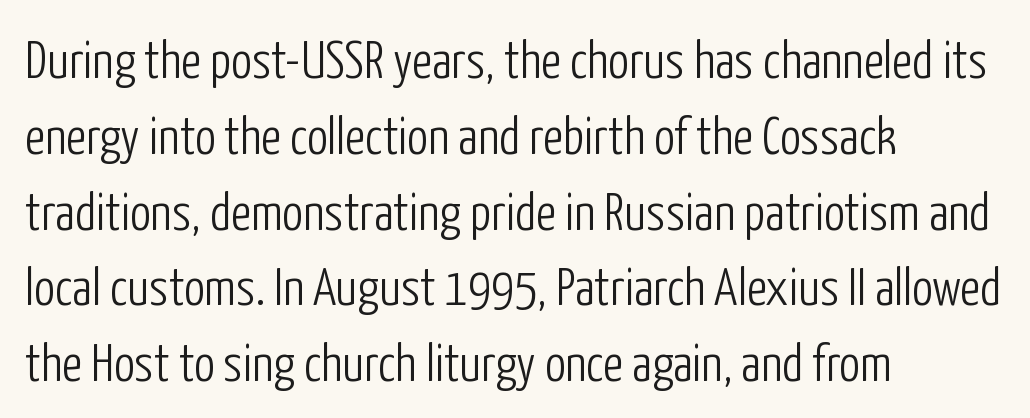
No chunkiness to these letters — they're not bold. Note the varied advance widths — an 'i' is clearly narrower than an 'm'. The letters stand straight up with perfectly vertical stems. Type style note: lacks serifs.
